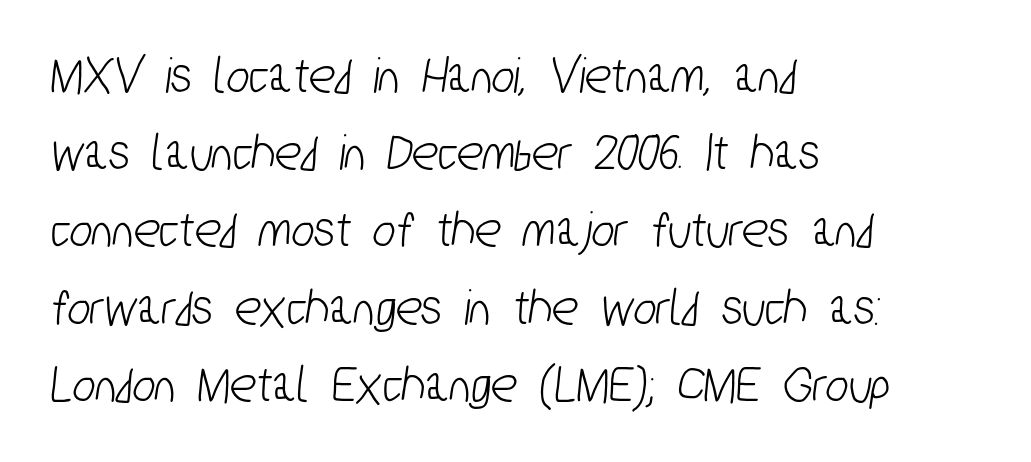
Q: Is the typeface a serif or a sans-serif typeface? A: Sans-serif.
Q: Is the text underlined? A: No.
Q: How is the paragraph aligned? A: Left-aligned.
Q: Is the spacing between letters normal or unusually wide? A: Normal.
Q: Is the spacing between lines tight, normal or loose? A: Normal.
Q: Width (condensed, normal, or wide)? A: Condensed.
Q: Stroke contrast? A: Low.
Q: x-height? A: Medium.
Q: Monospaced? A: No.
